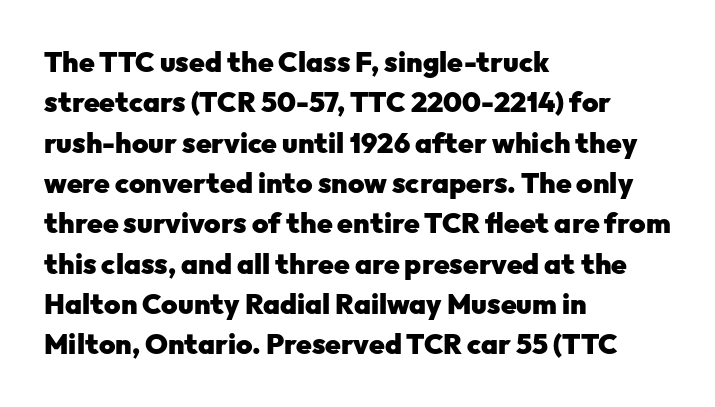
The image shows 28 px heavy sans-serif type, upright; set left-aligned, normal line spacing (1.44x), normal letter spacing, not underlined; low stroke contrast and a medium x-height.
